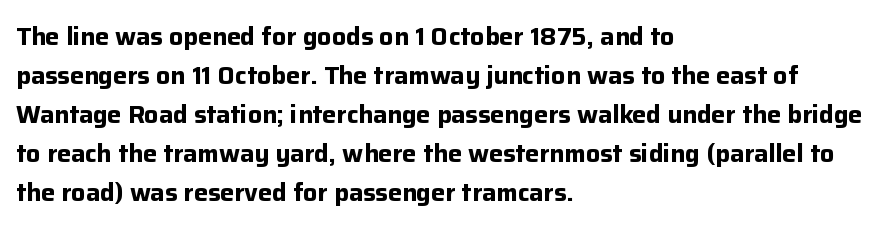
Vertical strokes here are truly vertical. In terms of letterspacing, this is plain default setting. This block has exactly the height ordinary leading produces. Pretty heavy lettering here — definitely bold.
